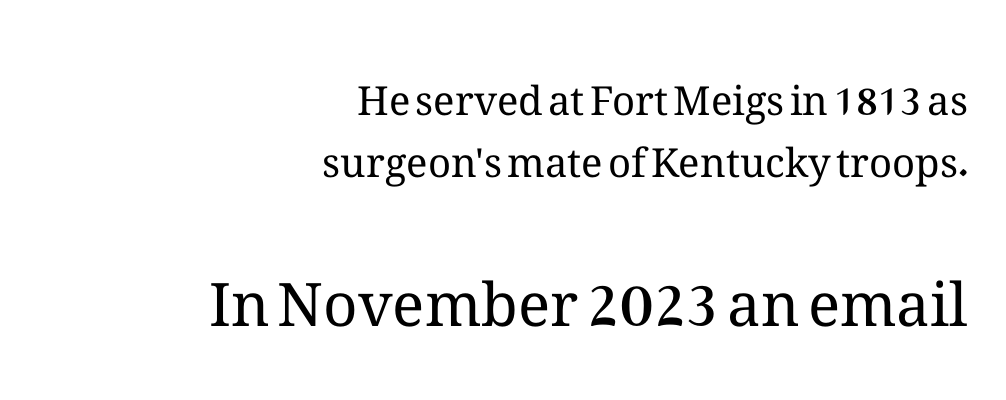
{"italic": "no", "bold": "no", "weight": "regular", "width": "normal", "stroke_contrast": "medium", "x_height": "medium", "monospaced": "no", "underline": "no", "align": "right", "line_spacing": "normal", "line_spacing_ratio": 1.56, "letter_spacing": "normal", "letter_spacing_em": 0.0, "larger_block": "second", "size_ratio": 1.5, "glyph_px": 60}
